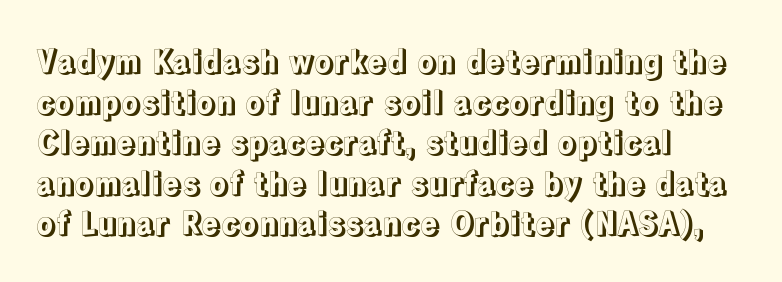
Students, observe: this is what conventionally led text looks like. If you drew a line through each stem, it would be perfectly vertical. Does the copy run flush right? No — it runs flush left. Caption: standard tracking, unaltered. These lines are rendered in a variable-pitch font.
